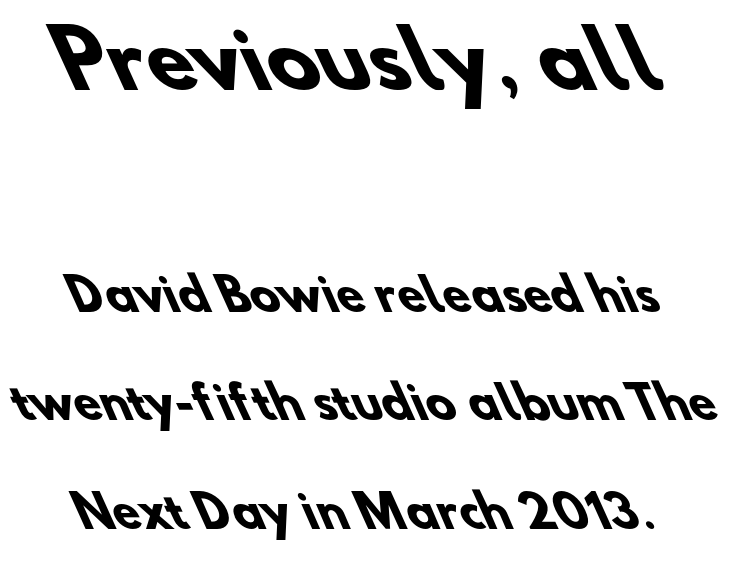
{"serif": "no", "bold": "yes", "weight": "heavy", "width": "normal", "stroke_contrast": "low", "x_height": "small", "monospaced": "no", "underline": "no", "align": "center", "line_spacing": "loose", "line_spacing_ratio": 2.47, "letter_spacing": "normal", "letter_spacing_em": 0.0, "larger_block": "first", "size_ratio": 1.75, "glyph_px": 77}
